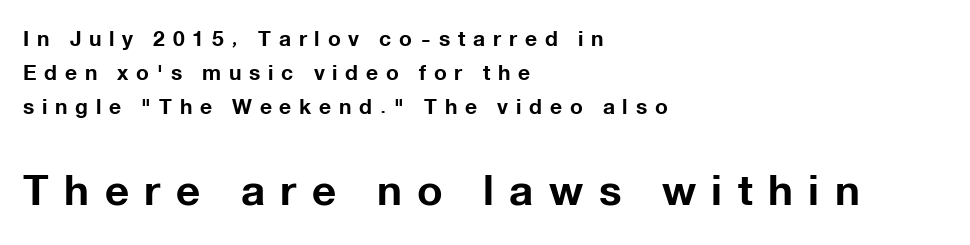
Q: Is the text bold? A: Yes.
Q: Is the text italic (slanted)? A: No, it is upright.
Q: Is the typeface a serif or a sans-serif typeface? A: Sans-serif.
Q: Is the text underlined? A: No.
Q: How is the paragraph aligned? A: Left-aligned.
Q: Is the spacing between letters normal or unusually wide? A: Unusually wide.
Q: Is the spacing between lines tight, normal or loose? A: Normal.
Q: Which block of text is set in a larger size, the first (top) or the second (bottom)? A: The second (bottom) one.
Q: Width (condensed, normal, or wide)? A: Normal.
Q: Stroke contrast? A: Low.
Q: x-height? A: Medium.
Q: Monospaced? A: No.
